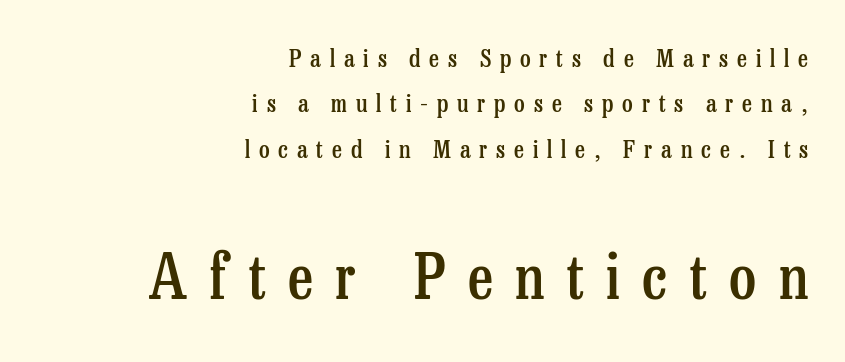
The image shows 61 px semibold, condensed serif type, upright; set right-aligned, line spacing 1.89x, unusually wide letter spacing (+0.37 em), not underlined; the second (bottom) block is 2.54x larger; low stroke contrast and a medium x-height.
